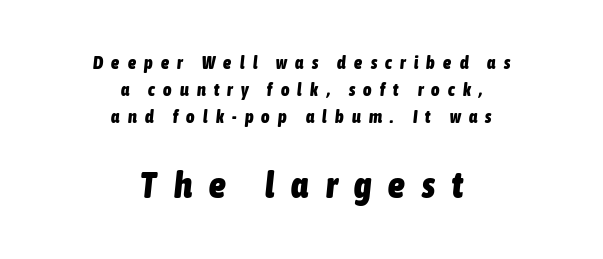
Q: Is the text bold? A: Yes.
Q: Is the text italic (slanted)? A: Yes, it leans right by about 6 degrees.
Q: Is the text underlined? A: No.
Q: How is the paragraph aligned? A: Centered.
Q: Is the spacing between letters normal or unusually wide? A: Unusually wide.
Q: Is the spacing between lines tight, normal or loose? A: Normal.
Q: Which block of text is set in a larger size, the first (top) or the second (bottom)? A: The second (bottom) one.
Q: Width (condensed, normal, or wide)? A: Condensed.
Q: Stroke contrast? A: Low.
Q: x-height? A: Medium.
Q: Monospaced? A: No.
